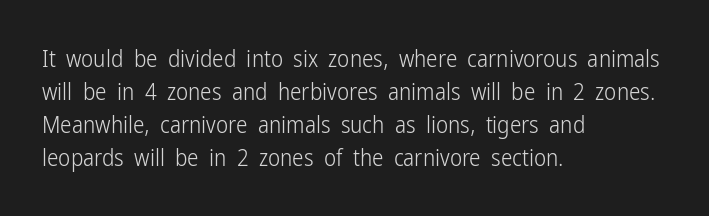
The image shows 23 px text type, upright; set left-aligned, normal line spacing (1.44x), normal letter spacing, not underlined.
